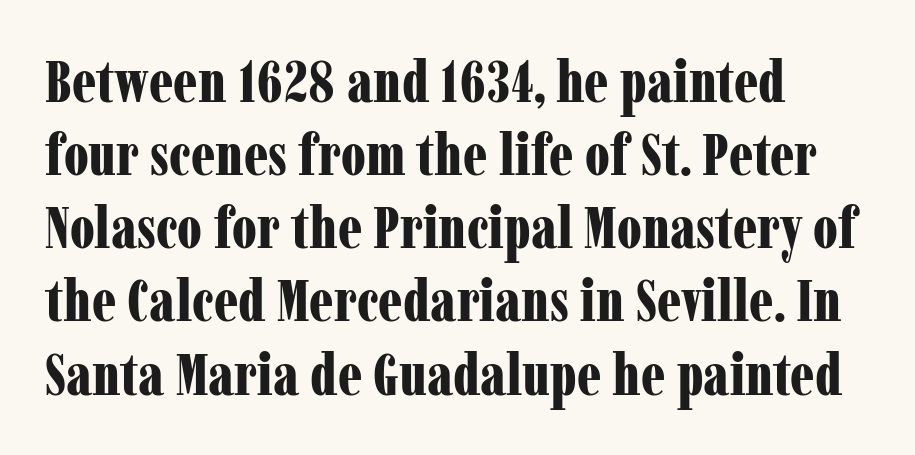
The image shows 59 px bold, condensed serif type, upright; set left-aligned, line spacing 1.24x, normal letter spacing, not underlined; low stroke contrast and a medium x-height.
